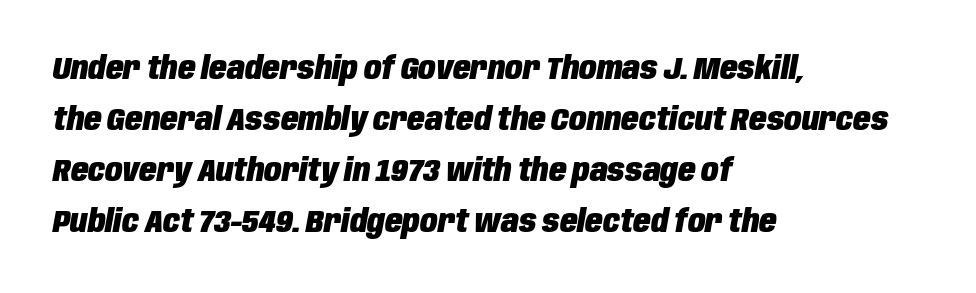
{"italic": "yes", "lean": "right", "slant_degrees": 10, "bold": "yes", "weight": "heavy", "width": "condensed", "stroke_contrast": "low", "x_height": "large", "monospaced": "no", "underline": "no", "align": "left", "line_spacing": "normal", "line_spacing_ratio": 1.59, "letter_spacing": "normal", "letter_spacing_em": 0.0, "glyph_px": 32}
